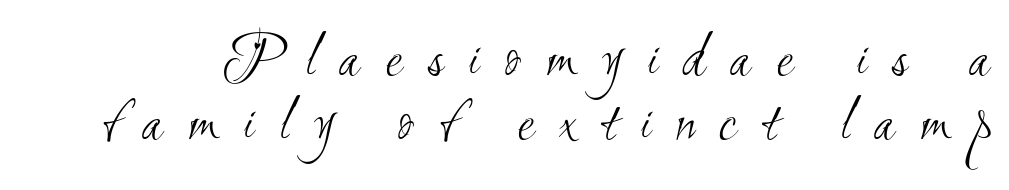
Q: Is the text bold? A: No.
Q: Is the typeface a serif or a sans-serif typeface? A: Sans-serif.
Q: Is the text underlined? A: No.
Q: Is the spacing between letters normal or unusually wide? A: Unusually wide.
Q: Is the spacing between lines tight, normal or loose? A: Tight.
Q: Width (condensed, normal, or wide)? A: Condensed.
Q: Stroke contrast? A: Medium.
Q: x-height? A: Small.
Q: Monospaced? A: No.
